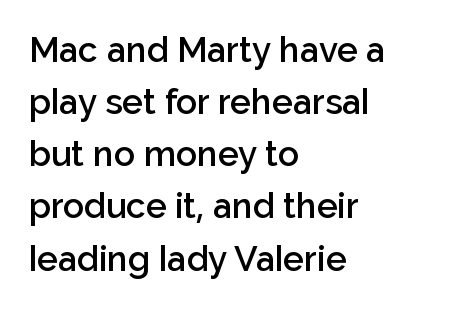
Firm but not heavy-handed strokes: this text is semibold. The font's upright variant was chosen for this text. These lines are rendered in a variable-pitch font. Each line starts at the same left margin while the right side varies. Regarding leading, the lines here are spaced in the standard way. The characters display no serif detailing; their extremities are plain.
